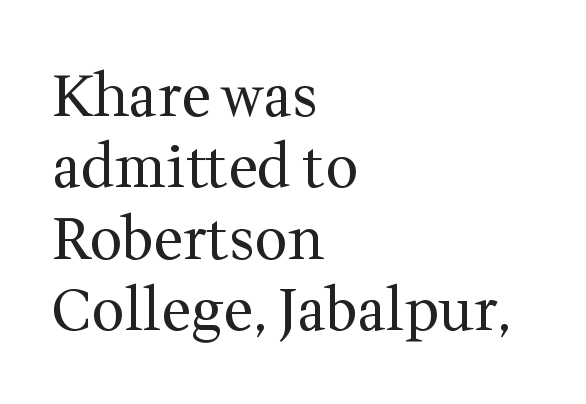
The image shows 58 px regular-weight serif type, upright; set left-aligned, line spacing 1.23x, normal letter spacing, not underlined; medium stroke contrast and a medium x-height.
